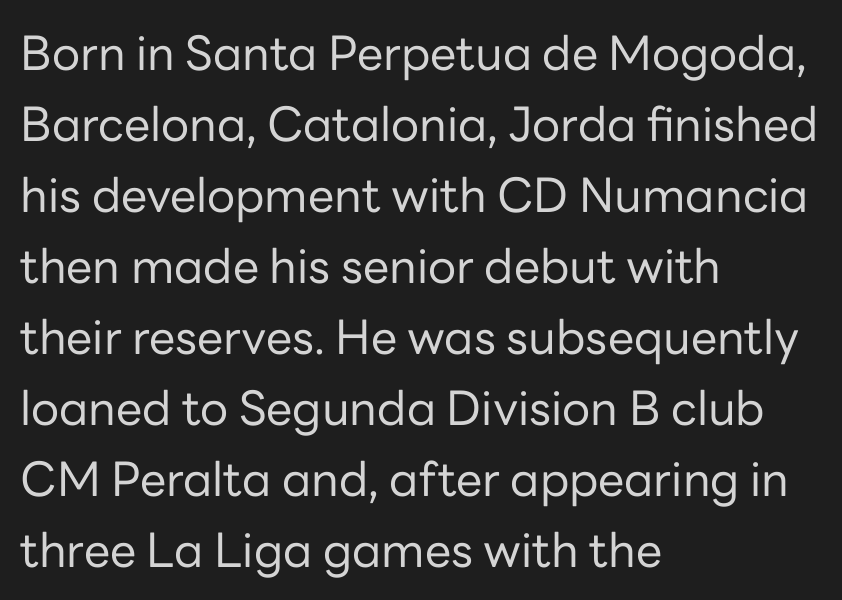
Q: Is the text bold? A: No.
Q: Is the text italic (slanted)? A: No, it is upright.
Q: Is the typeface a serif or a sans-serif typeface? A: Sans-serif.
Q: Is the text underlined? A: No.
Q: How is the paragraph aligned? A: Left-aligned.
Q: Is the spacing between letters normal or unusually wide? A: Normal.
Q: Is the spacing between lines tight, normal or loose? A: Normal.
Q: Width (condensed, normal, or wide)? A: Normal.
Q: Stroke contrast? A: Low.
Q: x-height? A: Medium.
Q: Monospaced? A: No.
